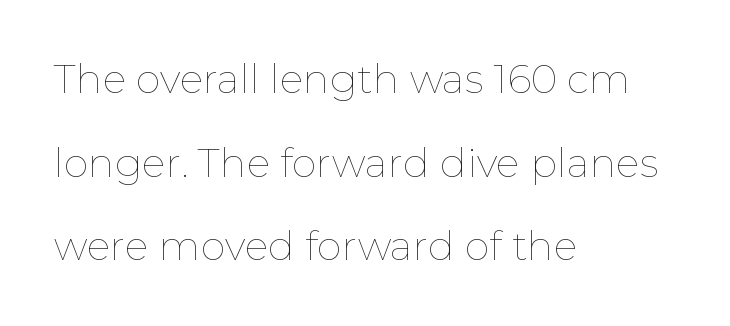
{"italic": "no", "bold": "no", "weight": "thin", "width": "normal", "stroke_contrast": "low", "x_height": "medium", "monospaced": "no", "underline": "no", "align": "left", "line_spacing": "loose", "line_spacing_ratio": 2.09, "letter_spacing": "normal", "letter_spacing_em": 0.0, "glyph_px": 40}
